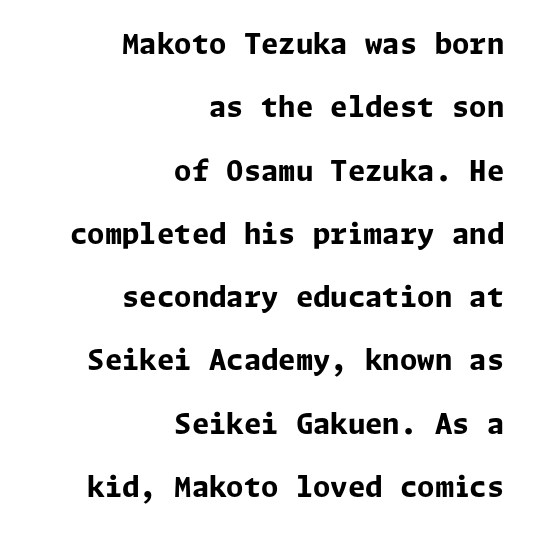
{"serif": "no", "italic": "no", "bold": "yes", "weight": "bold", "width": "normal", "stroke_contrast": "low", "x_height": "medium", "underline": "no", "align": "right", "line_spacing": "loose", "line_spacing_ratio": 2.26, "letter_spacing": "normal", "letter_spacing_em": 0.0, "glyph_px": 28}
